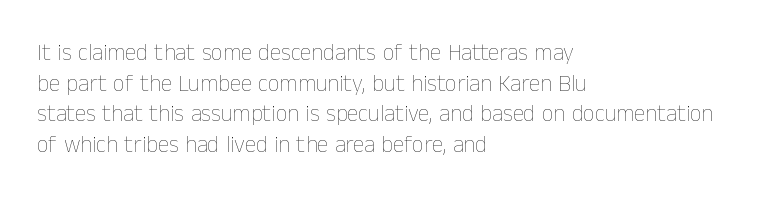
Q: Is the text bold? A: No.
Q: Is the text italic (slanted)? A: No, it is upright.
Q: Is the text underlined? A: No.
Q: How is the paragraph aligned? A: Left-aligned.
Q: Is the spacing between letters normal or unusually wide? A: Normal.
Q: Is the spacing between lines tight, normal or loose? A: Normal.
